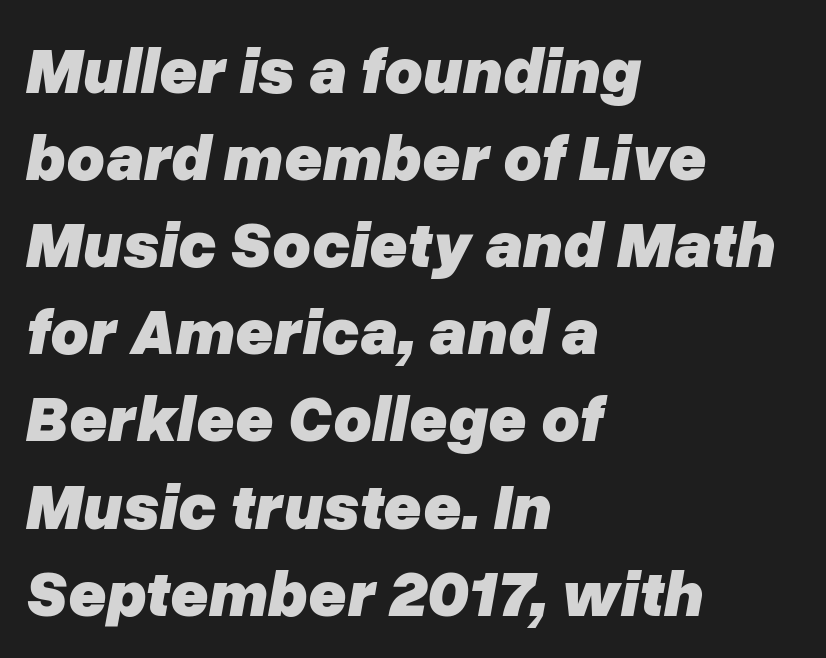
The image shows 66 px heavy type, italic (leaning right); set left-aligned, normal line spacing (1.32x), normal letter spacing, not underlined; low stroke contrast and a medium x-height.
